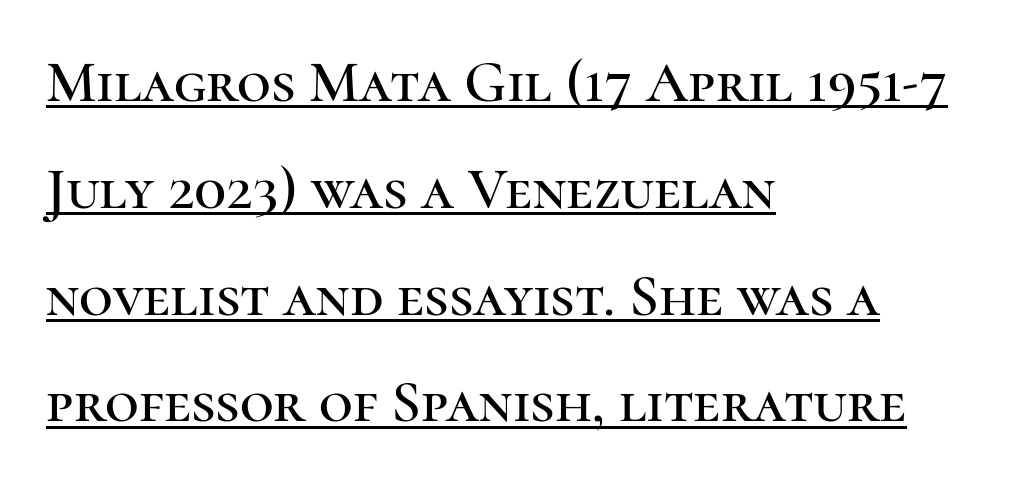
Q: Is the text italic (slanted)? A: No, it is upright.
Q: Is the typeface a serif or a sans-serif typeface? A: Serif.
Q: Is the text underlined? A: Yes.
Q: How is the paragraph aligned? A: Left-aligned.
Q: Is the spacing between letters normal or unusually wide? A: Normal.
Q: Width (condensed, normal, or wide)? A: Normal.
Q: Stroke contrast? A: High.
Q: x-height? A: Medium.
Q: Monospaced? A: No.
